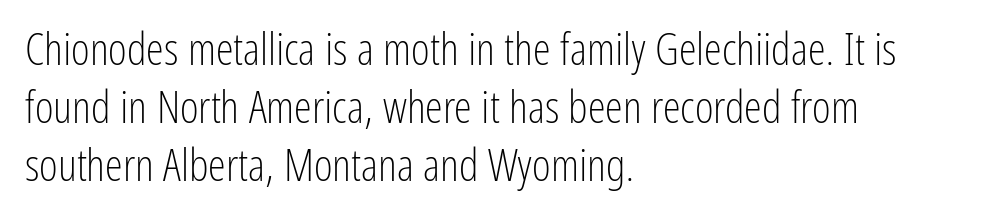
{"serif": "no", "italic": "no", "bold": "no", "weight": "light", "width": "condensed", "stroke_contrast": "low", "x_height": "medium", "monospaced": "no", "underline": "no", "align": "left", "line_spacing": "normal", "line_spacing_ratio": 1.29, "letter_spacing": "normal", "letter_spacing_em": 0.0, "glyph_px": 45}
